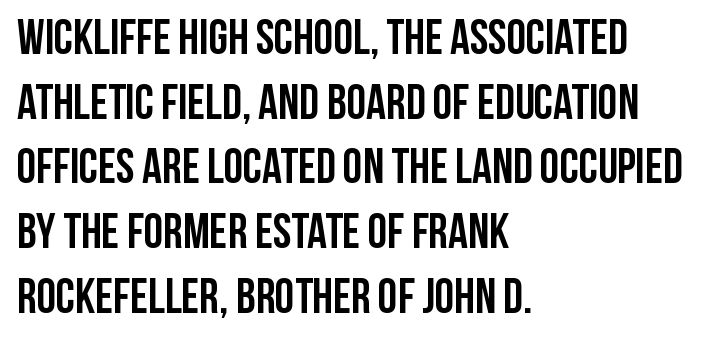
{"serif": "no", "italic": "no", "bold": "yes", "weight": "semibold", "width": "condensed", "stroke_contrast": "low", "x_height": "large", "monospaced": "no", "underline": "no", "align": "left", "line_spacing": "normal", "line_spacing_ratio": 1.32, "letter_spacing": "normal", "letter_spacing_em": 0.0, "glyph_px": 49}
